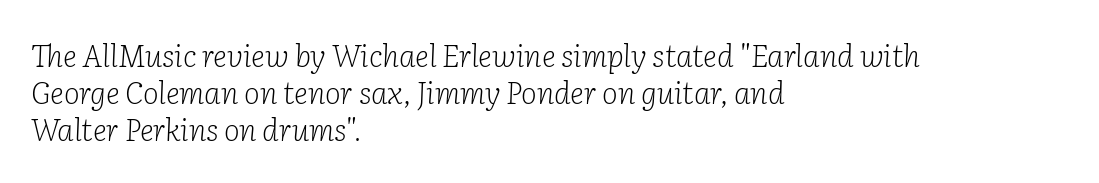
{"serif": "yes", "italic": "yes", "lean": "right", "slant_degrees": 2, "bold": "no", "weight": "light", "width": "normal", "stroke_contrast": "low", "x_height": "medium", "monospaced": "no", "underline": "no", "align": "left", "line_spacing_ratio": 1.24, "letter_spacing": "normal", "letter_spacing_em": 0.0, "glyph_px": 30}
